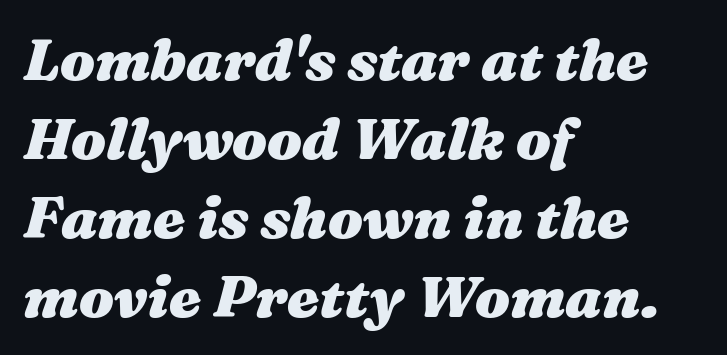
The text carries the slant typical of an italic or oblique font. Caption: multi-line text, flush left, ragged right. Descender tails drop into unmarked territory. Heft: maximum for text — a bold. The lines sit at an ordinary, default distance from one another.
